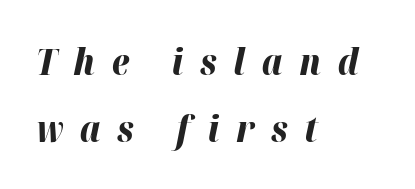
Stroke thickness is high; the sample reads as a true bold. Think of a printed novel: that variable character pitch is what you see here. Typeset ragged right — the left edge is the straight one. Honestly, the letter spacing is so wide it's the main thing you notice. Designer's note — italics engaged. This rendering features lettering with no underline.
